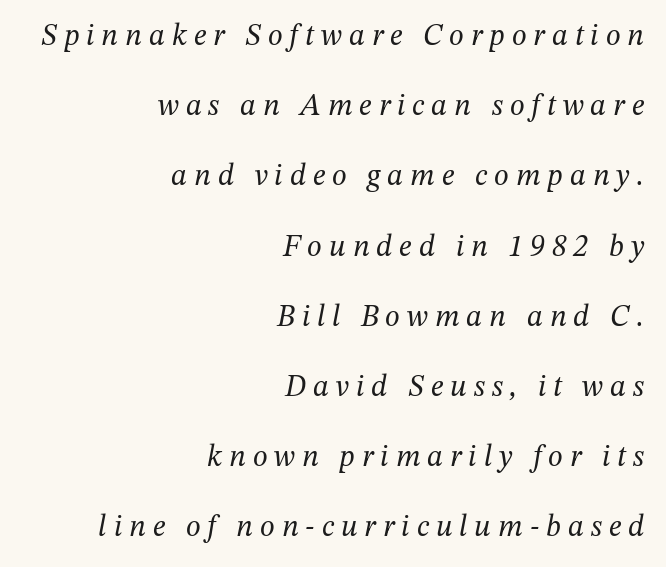
The image shows 30 px regular-weight serif type, italic (leaning right); set right-aligned, loose line spacing (2.34x), unusually wide letter spacing (+0.23 em), not underlined; medium stroke contrast and a medium x-height.
